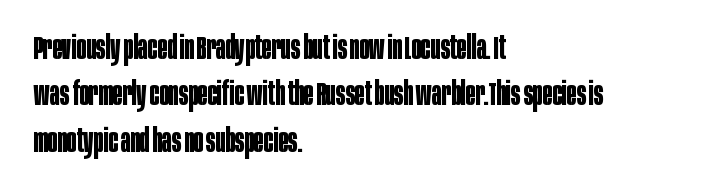
Q: Is the text bold? A: Yes.
Q: Is the text italic (slanted)? A: No, it is upright.
Q: Is the typeface a serif or a sans-serif typeface? A: Sans-serif.
Q: Is the text underlined? A: No.
Q: How is the paragraph aligned? A: Left-aligned.
Q: Is the spacing between letters normal or unusually wide? A: Normal.
Q: Is the spacing between lines tight, normal or loose? A: Normal.
Q: Width (condensed, normal, or wide)? A: Condensed.
Q: Stroke contrast? A: Low.
Q: x-height? A: Large.
Q: Monospaced? A: No.
